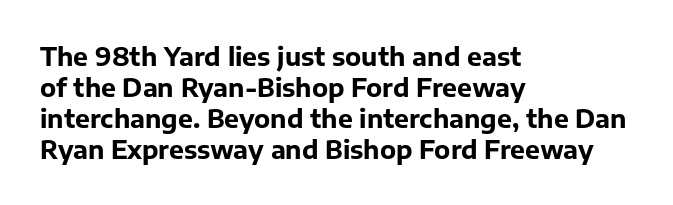
You'd pick this weight for a headline — it's a proper bold. Upright lettering throughout. Nothing unusual about the tracking: characters are spaced as the font intends. Check the space under the baseline: it is left empty.
